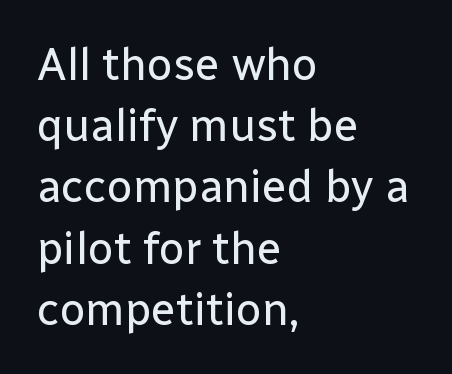
{"serif": "no", "italic": "no", "bold": "no", "weight": "regular", "width": "normal", "stroke_contrast": "low", "x_height": "medium", "monospaced": "no", "underline": "no", "align": "left", "line_spacing": "normal", "line_spacing_ratio": 1.36, "letter_spacing": "normal", "letter_spacing_em": 0.0, "glyph_px": 45}
